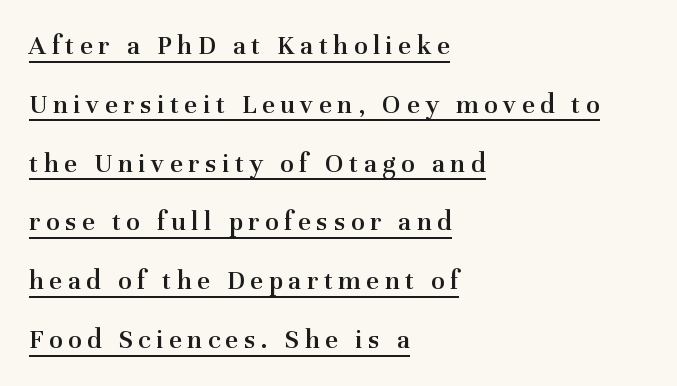
The image shows 28 px semibold serif type, upright; set left-aligned, loose line spacing (2.1x), unusually wide letter spacing (+0.2 em), underlined; medium stroke contrast and a medium x-height.
